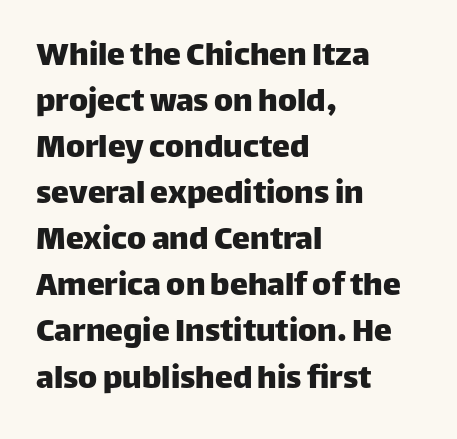
The image shows 36 px sans-serif type, upright; set left-aligned, normal line spacing (1.28x), normal letter spacing, not underlined; low stroke contrast and a large x-height.
